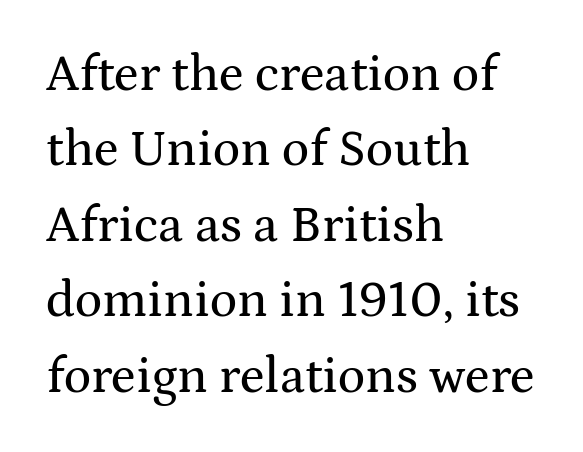
{"serif": "yes", "italic": "no", "width": "wide", "stroke_contrast": "medium", "x_height": "medium", "monospaced": "no", "underline": "no", "align": "left", "line_spacing": "normal", "line_spacing_ratio": 1.48, "letter_spacing": "normal", "letter_spacing_em": 0.0, "glyph_px": 51}
